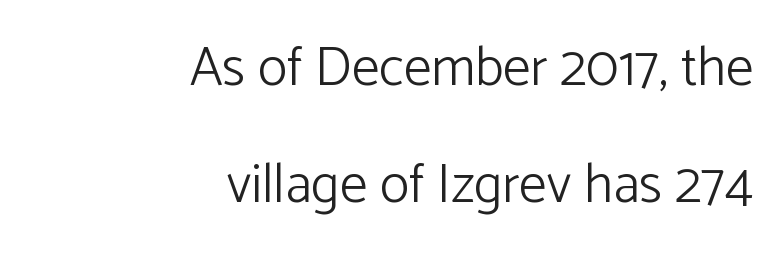
{"serif": "no", "italic": "no", "bold": "no", "weight": "light", "width": "normal", "stroke_contrast": "low", "x_height": "medium", "monospaced": "no", "underline": "no", "align": "right", "line_spacing": "loose", "line_spacing_ratio": 2.12, "letter_spacing": "normal", "letter_spacing_em": 0.0, "glyph_px": 55}
